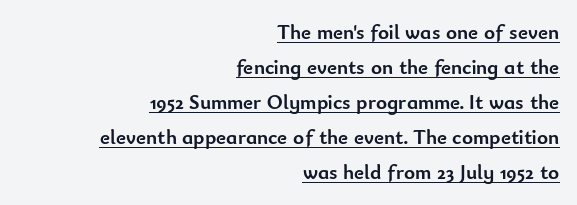
The image shows 21 px bold type, upright; set right-aligned, normal line spacing (1.67x), normal letter spacing, underlined.
